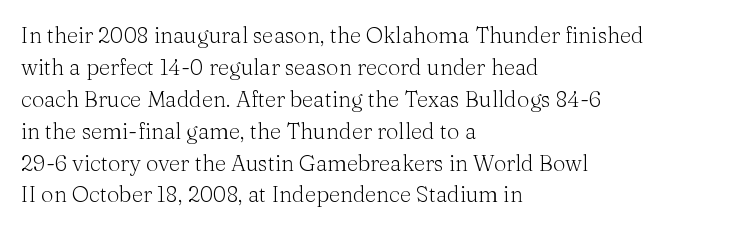
Q: Is the text bold? A: No.
Q: Is the text italic (slanted)? A: No, it is upright.
Q: Is the text underlined? A: No.
Q: How is the paragraph aligned? A: Left-aligned.
Q: Is the spacing between letters normal or unusually wide? A: Normal.
Q: Is the spacing between lines tight, normal or loose? A: Normal.
